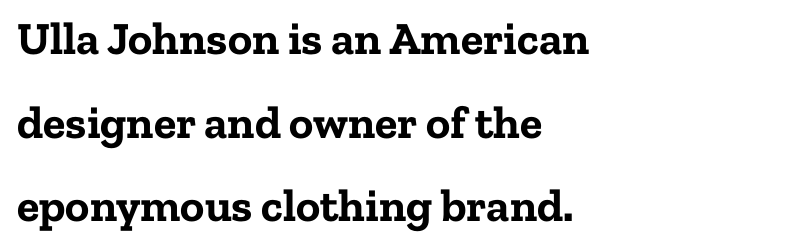
{"serif": "yes", "italic": "no", "bold": "yes", "weight": "bold", "width": "normal", "stroke_contrast": "low", "x_height": "medium", "monospaced": "no", "underline": "no", "align": "left", "line_spacing_ratio": 1.82, "letter_spacing": "normal", "letter_spacing_em": 0.0, "glyph_px": 46}
